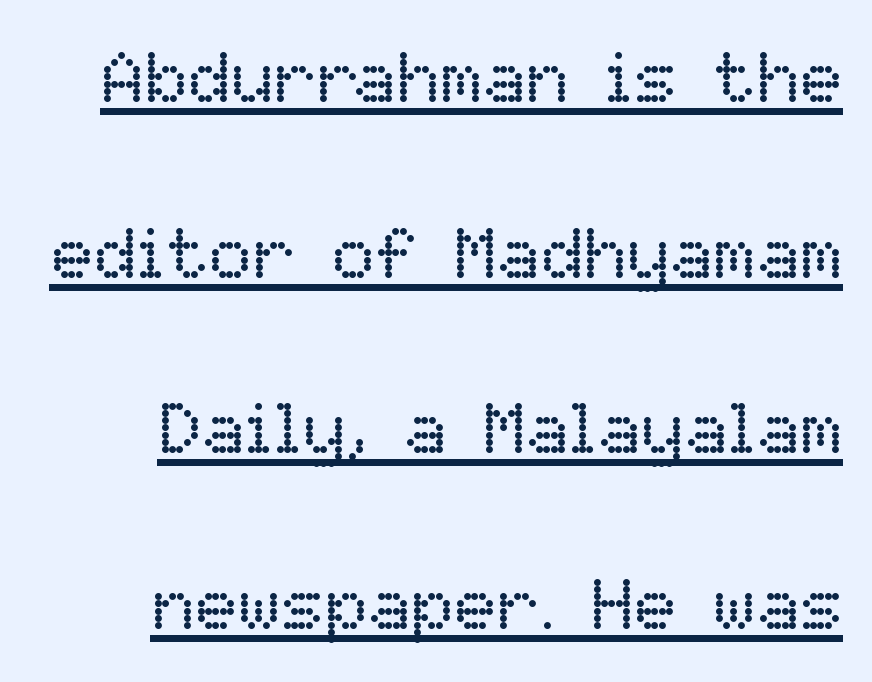
The image shows 72 px regular-weight type, upright; set loose line spacing (2.44x), normal letter spacing, underlined; low stroke contrast and a medium x-height.
